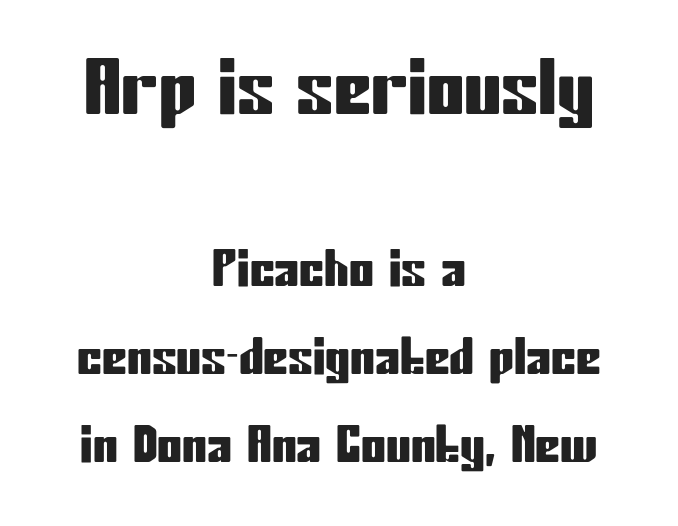
Which of the two is more prominent by size? The first, at the top. Honestly, the letter spacing is just normal — you wouldn't notice it. Is this a fixed-width face? No — the glyphs have proportional, varying widths. The letters stand straight up with perfectly vertical stems. Only glyphs here, with clear space below each row.
